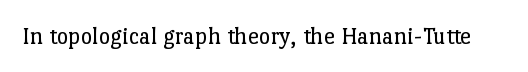
The rendering keeps characters at their native spacing. The font sits on the lighter half of the weight spectrum, regular included. Quick note: underline off. Is there any slant? The stems are plumb.
